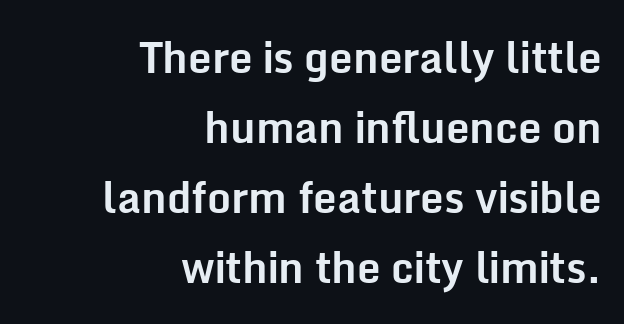
Q: Is the text bold? A: Yes.
Q: Is the text italic (slanted)? A: No, it is upright.
Q: Is the typeface a serif or a sans-serif typeface? A: Sans-serif.
Q: Is the text underlined? A: No.
Q: How is the paragraph aligned? A: Right-aligned.
Q: Is the spacing between letters normal or unusually wide? A: Normal.
Q: Is the spacing between lines tight, normal or loose? A: Normal.
Q: Width (condensed, normal, or wide)? A: Normal.
Q: Stroke contrast? A: Low.
Q: x-height? A: Medium.
Q: Monospaced? A: No.
